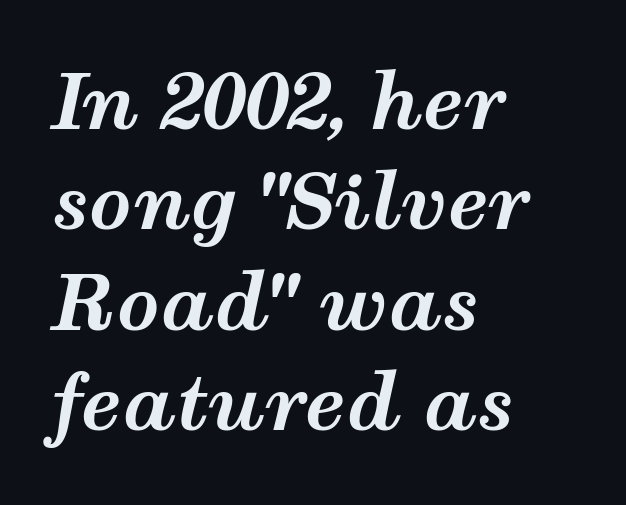
Does the lettering tilt? It does — this is italic. The strokes are fattened all the way to bold. Honestly, the row spacing looks completely unremarkable. Clear beneath every line of the passage. The passage shown has conventional tracking throughout. Alignment: flush left.
